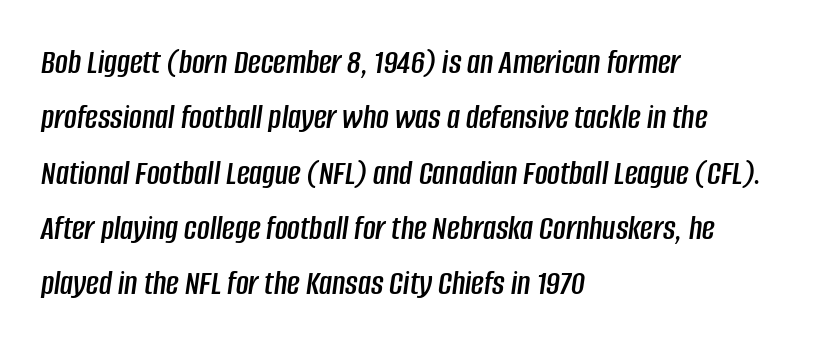
{"italic": "yes", "lean": "right", "slant_degrees": 8, "width": "condensed", "stroke_contrast": "low", "x_height": "large", "monospaced": "no", "underline": "no", "align": "left", "line_spacing": "normal", "line_spacing_ratio": 1.58, "letter_spacing": "normal", "letter_spacing_em": 0.0, "glyph_px": 35}
